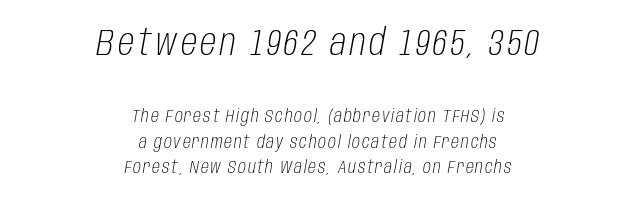
The image shows 37 px light, condensed type, italic (leaning right); set centered, normal line spacing (1.42x), not underlined; the first (top) block is 2.06x larger; low stroke contrast and a large x-height.
